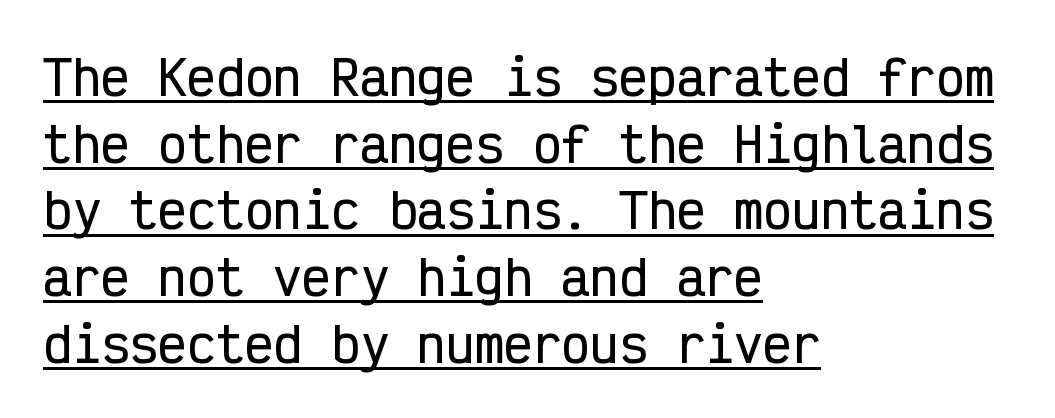
The image shows 48 px condensed sans-serif type, upright, monospaced; set left-aligned, normal line spacing (1.39x), normal letter spacing, underlined; low stroke contrast and a medium x-height.
